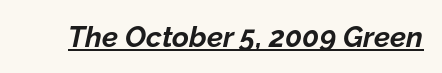
{"italic": "yes", "lean": "right", "slant_degrees": 12, "bold": "yes", "weight": "bold", "width": "normal", "stroke_contrast": "low", "x_height": "medium", "monospaced": "no", "underline": "yes", "letter_spacing": "normal", "letter_spacing_em": 0.0, "glyph_px": 29}
